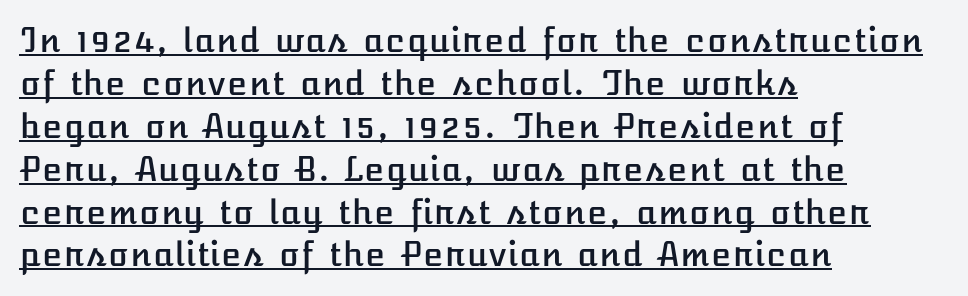
{"italic": "no", "width": "normal", "stroke_contrast": "low", "x_height": "medium", "underline": "yes", "align": "left", "line_spacing": "normal", "line_spacing_ratio": 1.3, "letter_spacing": "normal", "letter_spacing_em": 0.0, "glyph_px": 33}
